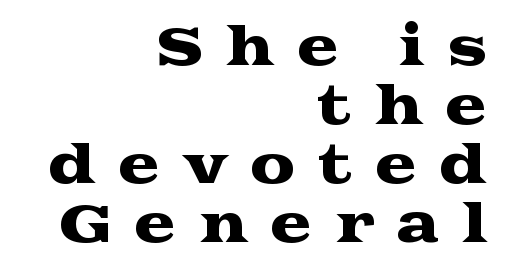
The letters carry serifs — small finishing strokes at the ends of their stems. Looks like regular typesetting: each glyph gets only the width it needs. The rag falls on the left side of this text block. Tall strokes in this sample are plumb rather than angled.
